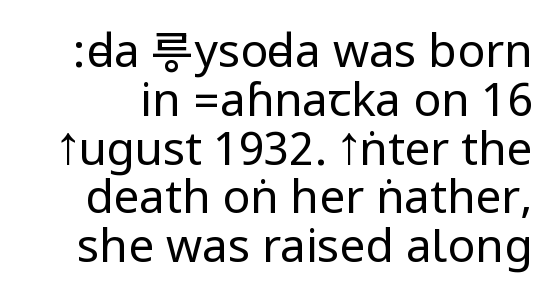
Q: Is the text bold? A: No.
Q: Is the text italic (slanted)? A: No, it is upright.
Q: Is the typeface a serif or a sans-serif typeface? A: Sans-serif.
Q: Is the text underlined? A: No.
Q: Is the spacing between letters normal or unusually wide? A: Normal.
Q: Is the spacing between lines tight, normal or loose? A: Tight.
Q: Width (condensed, normal, or wide)? A: Condensed.
Q: Stroke contrast? A: Low.
